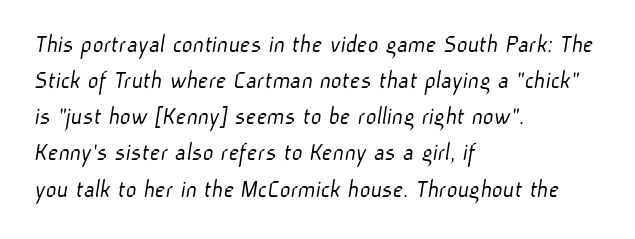
The image shows 26 px text type; set left-aligned, normal line spacing (1.39x), normal letter spacing, not underlined.
